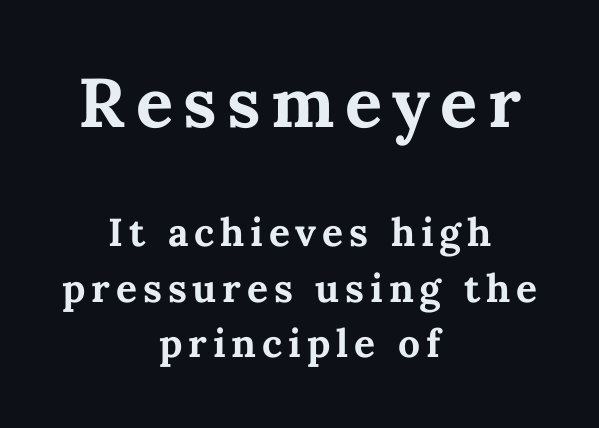
Q: Is the text bold? A: Yes.
Q: Is the text italic (slanted)? A: No, it is upright.
Q: Is the text underlined? A: No.
Q: How is the paragraph aligned? A: Centered.
Q: Is the spacing between lines tight, normal or loose? A: Normal.
Q: Which block of text is set in a larger size, the first (top) or the second (bottom)? A: The first (top) one.
Q: Width (condensed, normal, or wide)? A: Normal.
Q: Stroke contrast? A: Medium.
Q: x-height? A: Medium.
Q: Monospaced? A: No.
